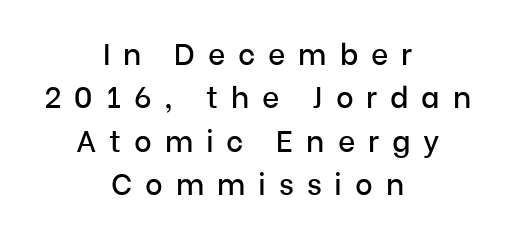
{"serif": "no", "italic": "no", "width": "normal", "stroke_contrast": "low", "x_height": "medium", "monospaced": "no", "underline": "no", "align": "center", "line_spacing": "normal", "line_spacing_ratio": 1.45, "letter_spacing": "wide", "letter_spacing_em": 0.43, "glyph_px": 30}
